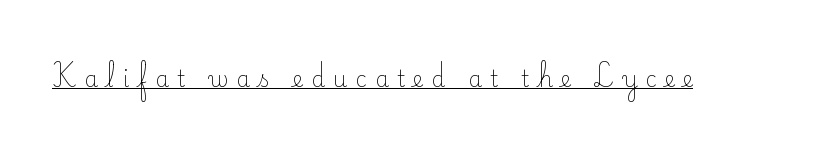
The image shows 22 px text type, upright; set unusually wide letter spacing (+0.37 em), underlined.
